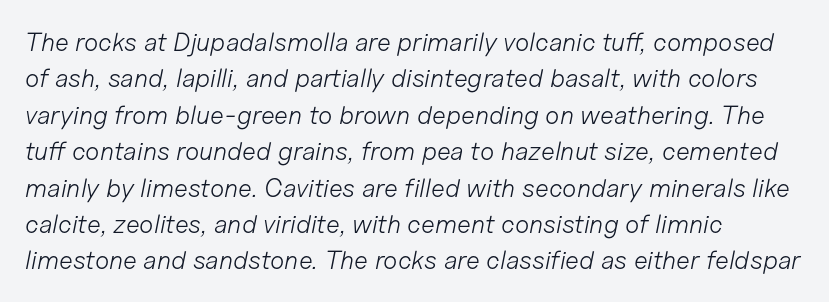
The image shows 26 px text type, italic (leaning right); set left-aligned, normal line spacing (1.4x), normal letter spacing, not underlined.
